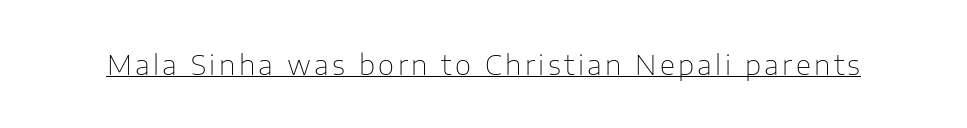
{"serif": "no", "italic": "no", "bold": "no", "weight": "thin", "width": "normal", "stroke_contrast": "low", "x_height": "medium", "monospaced": "no", "underline": "yes", "glyph_px": 28}
